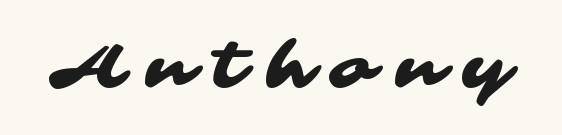
{"serif": "no", "width": "wide", "stroke_contrast": "medium", "x_height": "medium", "monospaced": "no", "underline": "no", "letter_spacing": "wide", "letter_spacing_em": 0.31, "glyph_px": 64}
